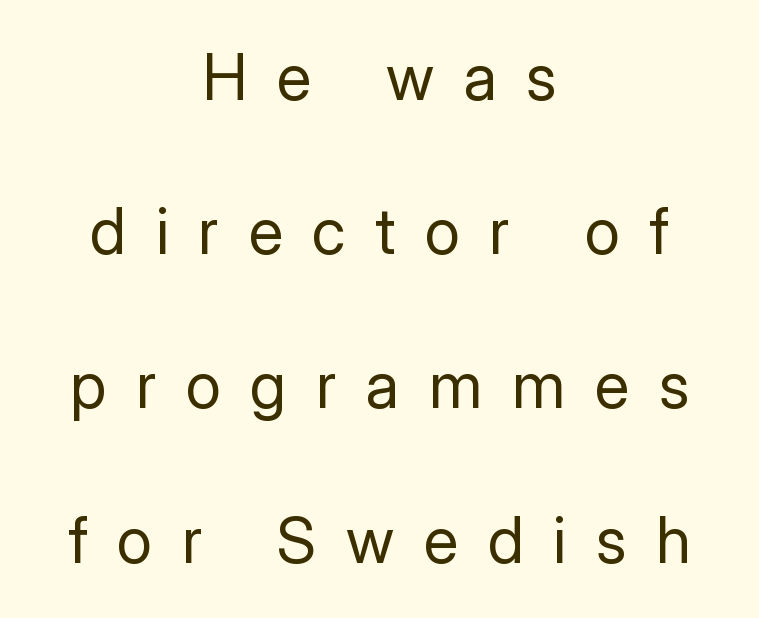
Q: Is the text bold? A: No.
Q: Is the text italic (slanted)? A: No, it is upright.
Q: Is the typeface a serif or a sans-serif typeface? A: Sans-serif.
Q: Is the text underlined? A: No.
Q: How is the paragraph aligned? A: Centered.
Q: Is the spacing between letters normal or unusually wide? A: Unusually wide.
Q: Is the spacing between lines tight, normal or loose? A: Loose.
Q: Width (condensed, normal, or wide)? A: Normal.
Q: Stroke contrast? A: Low.
Q: x-height? A: Medium.
Q: Monospaced? A: No.
